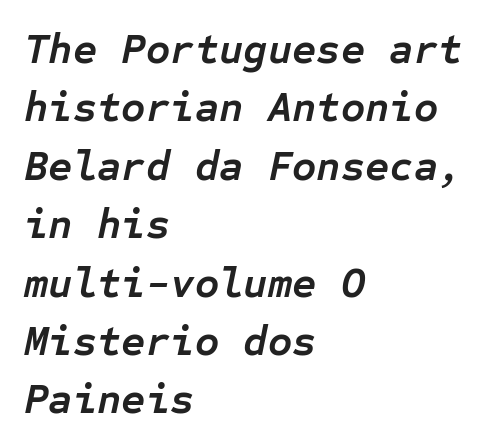
Q: Is the text bold? A: Yes.
Q: Is the text italic (slanted)? A: Yes, it leans right by about 12 degrees.
Q: Is the text underlined? A: No.
Q: How is the paragraph aligned? A: Left-aligned.
Q: Is the spacing between letters normal or unusually wide? A: Normal.
Q: Is the spacing between lines tight, normal or loose? A: Normal.
Q: Width (condensed, normal, or wide)? A: Normal.
Q: Stroke contrast? A: Low.
Q: x-height? A: Medium.
Q: Monospaced? A: Yes.
